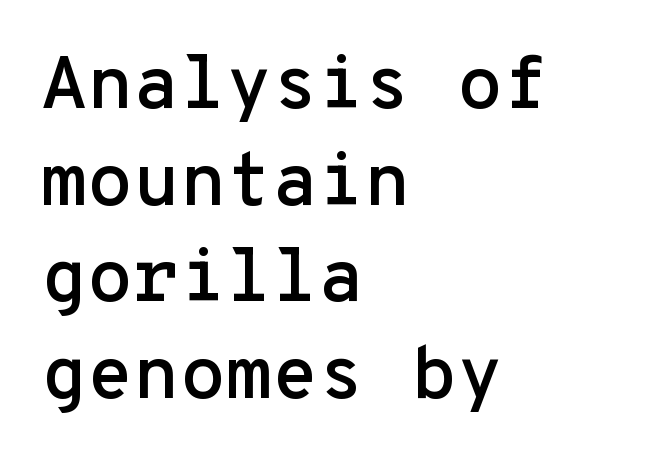
The image shows 75 px sans-serif type, upright, monospaced; set left-aligned, normal line spacing (1.29x), normal letter spacing, not underlined; low stroke contrast and a medium x-height.
